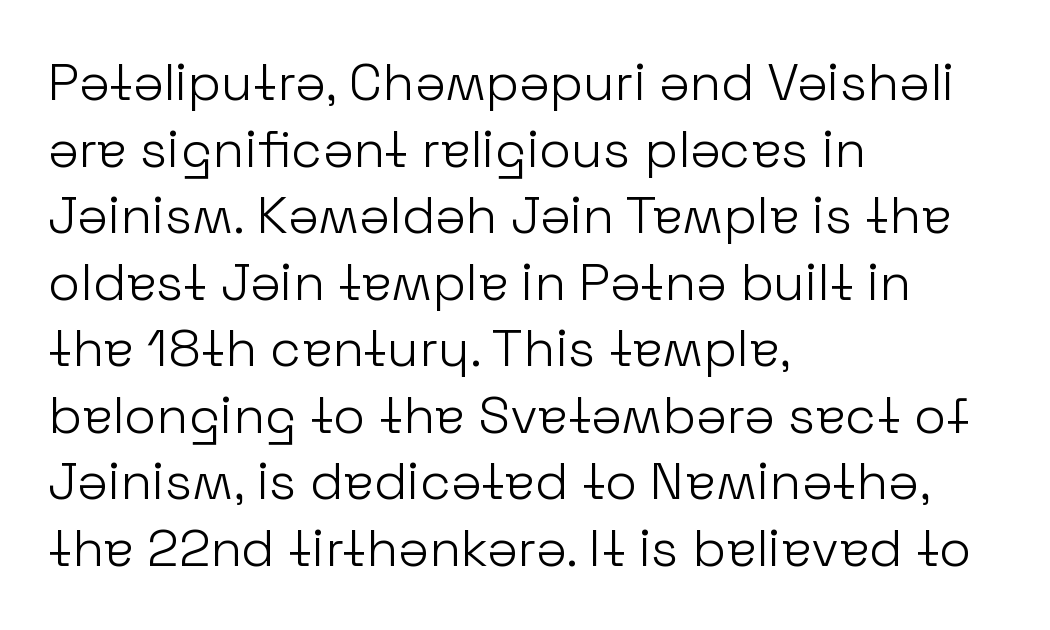
Q: Is the text bold? A: No.
Q: Is the text italic (slanted)? A: No, it is upright.
Q: Is the typeface a serif or a sans-serif typeface? A: Sans-serif.
Q: Is the text underlined? A: No.
Q: How is the paragraph aligned? A: Left-aligned.
Q: Is the spacing between letters normal or unusually wide? A: Normal.
Q: Is the spacing between lines tight, normal or loose? A: Normal.
Q: Width (condensed, normal, or wide)? A: Normal.
Q: Stroke contrast? A: Low.
Q: x-height? A: Medium.
Q: Monospaced? A: No.
